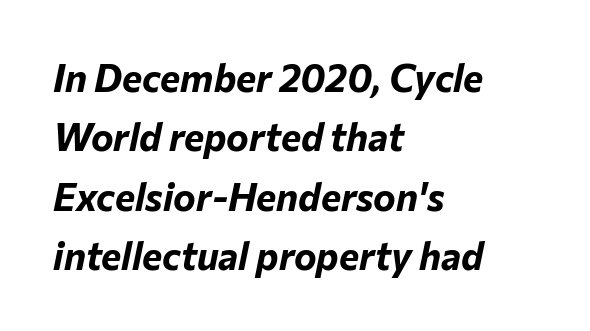
The image shows 38 px bold type, italic (leaning right); set left-aligned, normal line spacing (1.56x), normal letter spacing, not underlined; low stroke contrast and a medium x-height.
